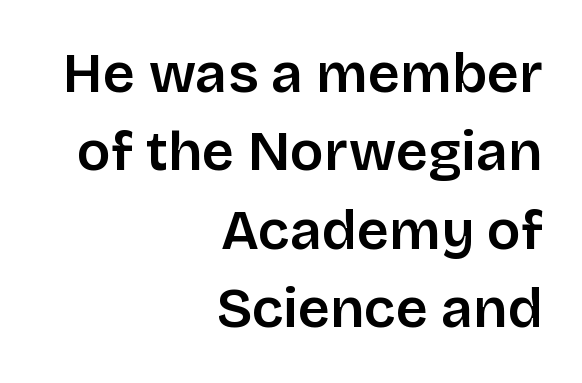
Q: Is the text bold? A: Semi-bold.
Q: Is the text italic (slanted)? A: No, it is upright.
Q: Is the typeface a serif or a sans-serif typeface? A: Sans-serif.
Q: Is the text underlined? A: No.
Q: How is the paragraph aligned? A: Right-aligned.
Q: Is the spacing between letters normal or unusually wide? A: Normal.
Q: Is the spacing between lines tight, normal or loose? A: Normal.
Q: Width (condensed, normal, or wide)? A: Normal.
Q: Stroke contrast? A: Low.
Q: x-height? A: Large.
Q: Monospaced? A: No.
